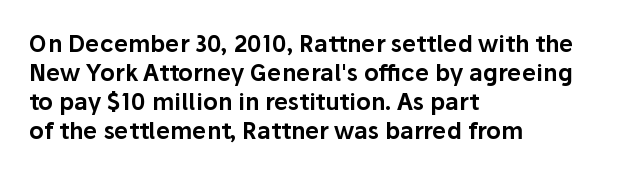
Posture: straight, roman, zero tilt. The passage shown is not underscored anywhere. The rendering anchors every line to the left-hand side. The gaps between neighbouring characters are ordinary and unremarkable.
